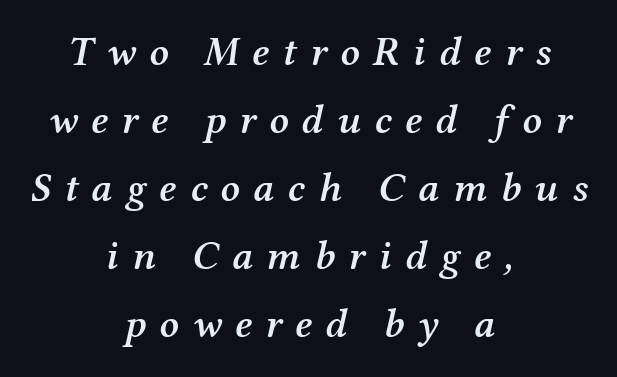
The image shows 41 px semibold serif type, italic (leaning right); set centered, normal line spacing (1.66x), unusually wide letter spacing (+0.33 em), not underlined; medium stroke contrast and a medium x-height.
